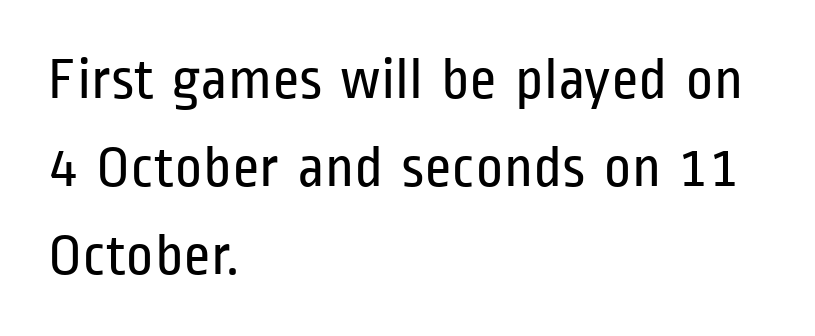
The image shows 59 px regular-weight, condensed sans-serif type, upright; set left-aligned, normal line spacing (1.49x), normal letter spacing, not underlined; low stroke contrast and a medium x-height.
